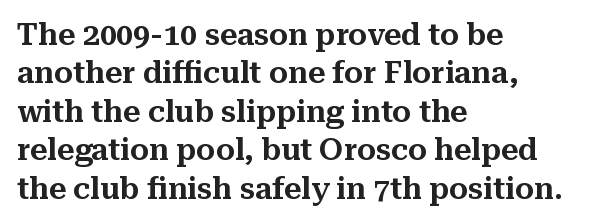
Caption: standard tracking, unaltered. The specimen omits any rule beneath the text block's lines. Short and long lines alike share a common starting point at left. The characters display serif detailing at their extremities.
